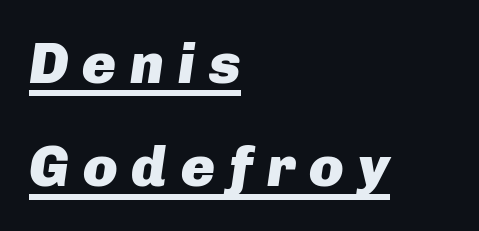
Q: Is the text bold? A: Yes.
Q: Is the text italic (slanted)? A: Yes, it leans right by about 8 degrees.
Q: Is the text underlined? A: Yes.
Q: How is the paragraph aligned? A: Left-aligned.
Q: Is the spacing between letters normal or unusually wide? A: Unusually wide.
Q: Width (condensed, normal, or wide)? A: Normal.
Q: Stroke contrast? A: Low.
Q: x-height? A: Medium.
Q: Monospaced? A: No.
